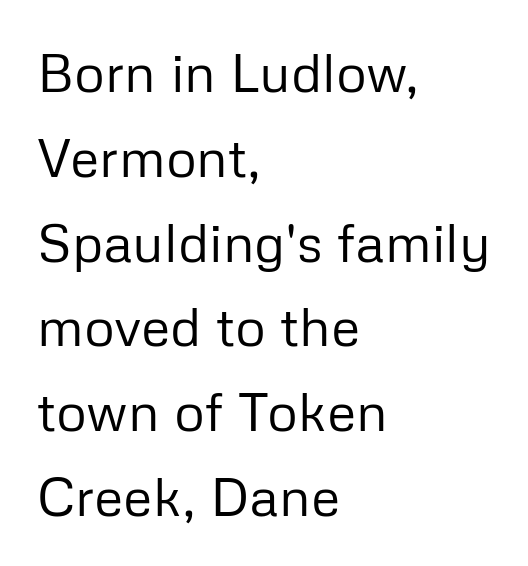
Q: Is the text bold? A: No.
Q: Is the text italic (slanted)? A: No, it is upright.
Q: Is the typeface a serif or a sans-serif typeface? A: Sans-serif.
Q: Is the text underlined? A: No.
Q: How is the paragraph aligned? A: Left-aligned.
Q: Is the spacing between letters normal or unusually wide? A: Normal.
Q: Is the spacing between lines tight, normal or loose? A: Normal.
Q: Width (condensed, normal, or wide)? A: Normal.
Q: Stroke contrast? A: Low.
Q: x-height? A: Medium.
Q: Monospaced? A: No.
